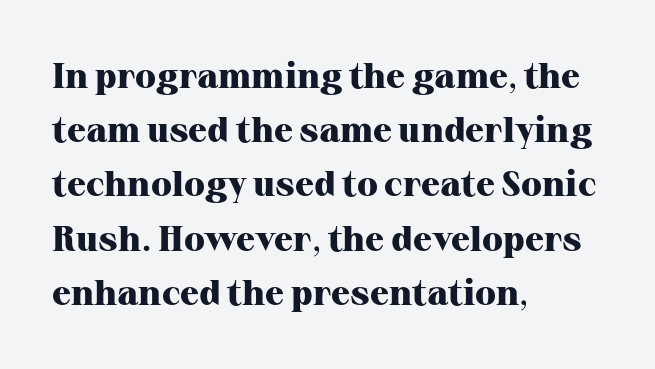
Compared with an ordinary text face, these strokes are far heavier — a full bold. Spacing verdict: proportional, widths tailored to each character. The words here are not underlined. This sample uses plain, unmodified letter spacing.
